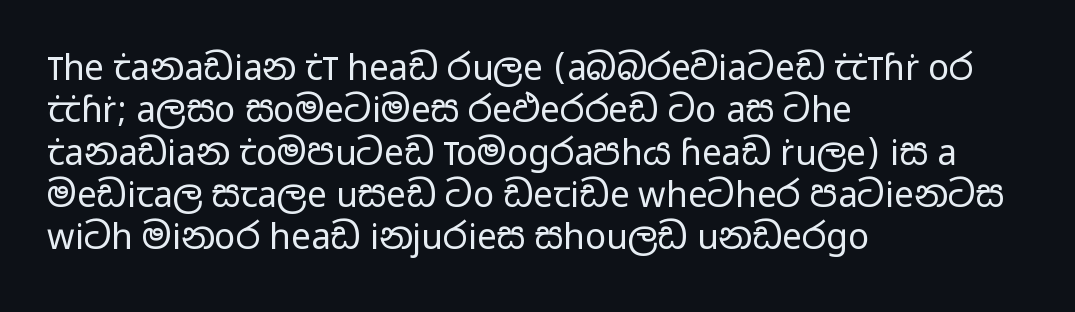
Stroke thickness stays within the range of a standard reading face or lighter. Nothing unusual about the tracking: characters are spaced as the font intends. Left-aligned paragraph, ragged on the right. A typesetter would mark this as roman, not italic. Varying glyph widths throughout — classic text-font behaviour.
